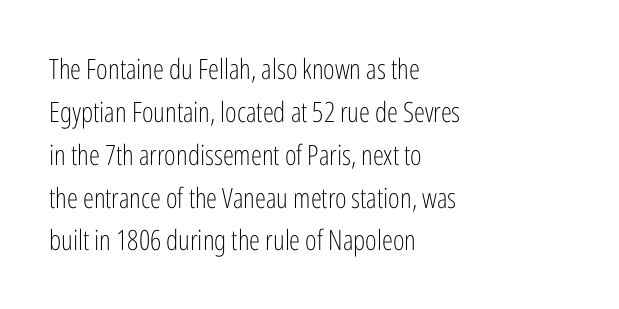
{"serif": "no", "italic": "no", "bold": "no", "weight": "light", "width": "condensed", "stroke_contrast": "low", "x_height": "medium", "monospaced": "no", "underline": "no", "align": "left", "line_spacing": "normal", "line_spacing_ratio": 1.53, "letter_spacing": "normal", "letter_spacing_em": 0.0, "glyph_px": 28}
